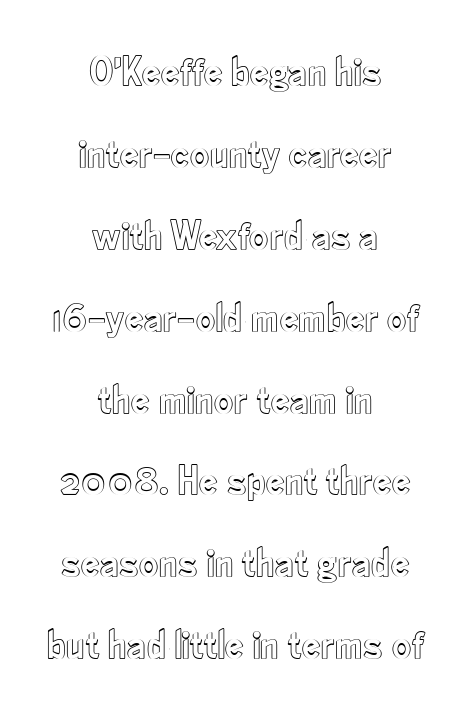
The image shows 42 px condensed type, upright; set centered, loose line spacing (1.95x), normal letter spacing, not underlined; a small x-height.
